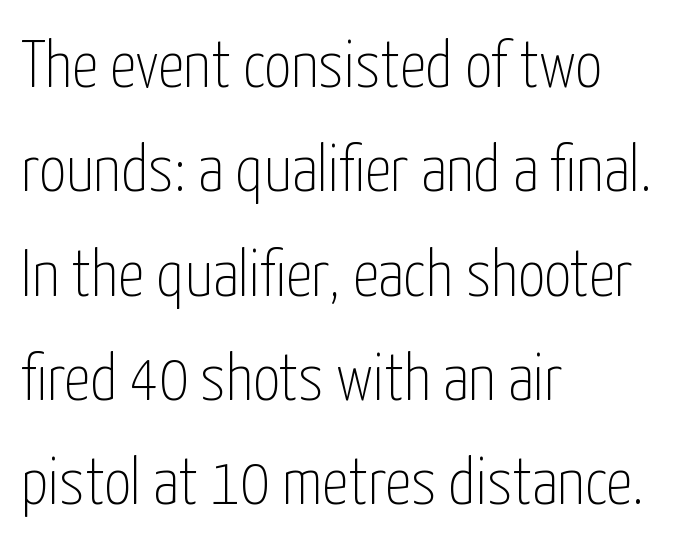
The image shows 66 px thin, condensed sans-serif type, upright; set left-aligned, normal line spacing (1.58x), normal letter spacing, not underlined; low stroke contrast and a medium x-height.
